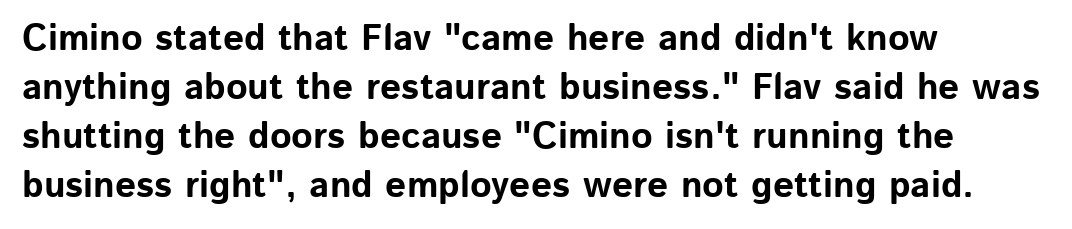
Nothing sits at the stroke ends, so this counts as sans-serif. Every row of glyphs begins at an identical x-position on the left. Compared with typical paragraphs, the rows here are spaced about the same. The face used here is rendered with its standard letterfit.
